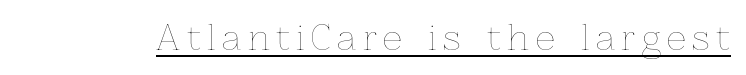
No heavy texture on the line: the type isn't bold. It's the straight-up-and-down kind of type. Looks like regular typesetting: each glyph gets only the width it needs. This is underlined copy, the kind a proofreader might mark for attention.
